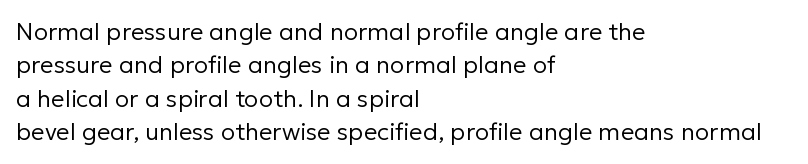
{"italic": "no", "bold": "no", "underline": "no", "align": "left", "line_spacing": "normal", "line_spacing_ratio": 1.39, "letter_spacing": "normal", "letter_spacing_em": 0.0, "glyph_px": 24}
